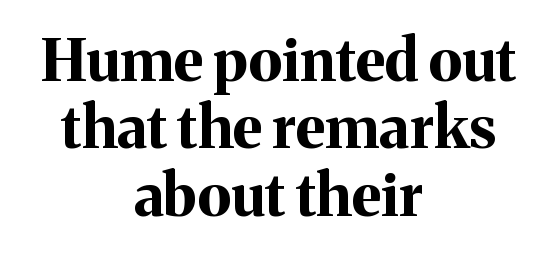
The image shows 59 px bold serif type, upright; set centered, tight line spacing (1.14x), normal letter spacing, not underlined; medium stroke contrast and a medium x-height.
